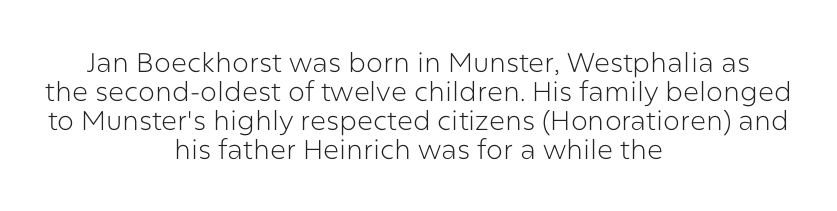
Q: Is the text bold? A: No.
Q: Is the text italic (slanted)? A: No, it is upright.
Q: Is the text underlined? A: No.
Q: How is the paragraph aligned? A: Centered.
Q: Is the spacing between letters normal or unusually wide? A: Normal.
Q: Is the spacing between lines tight, normal or loose? A: Tight.
